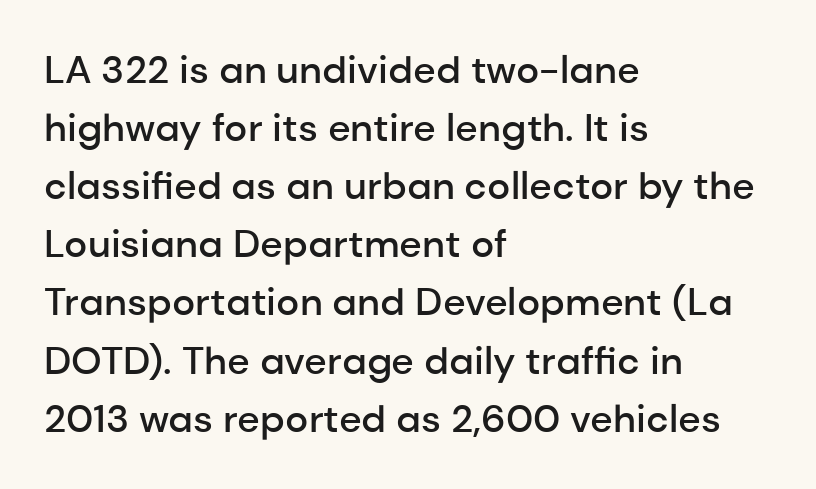
Semibold letterforms, between regular and bold. Spacing verdict: proportional, widths tailored to each character. In CSS terms this would be text-align: left. Grotesque or geometric, the face here clearly has no serifs. The letters stand upright; this is a roman face. The rendering keeps characters at their native spacing.
